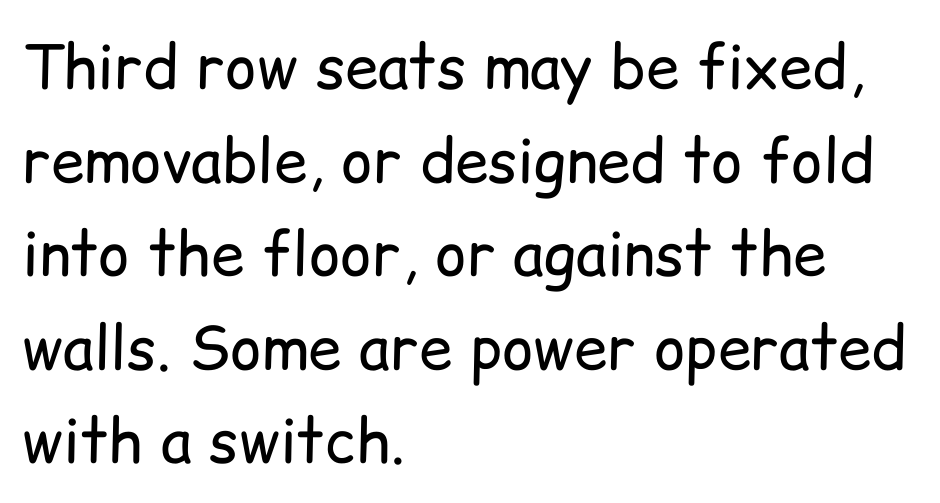
{"serif": "no", "italic": "no", "bold": "no", "weight": "regular", "width": "normal", "stroke_contrast": "low", "x_height": "medium", "monospaced": "no", "underline": "no", "align": "left", "line_spacing": "normal", "line_spacing_ratio": 1.56, "letter_spacing": "normal", "letter_spacing_em": 0.0, "glyph_px": 60}
